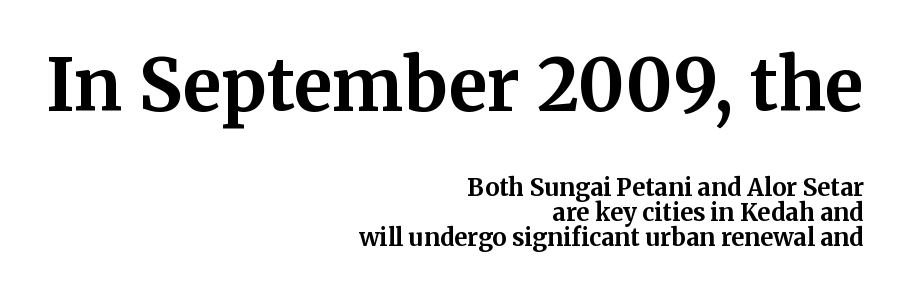
The image shows 72 px bold serif type, upright; set right-aligned, tight line spacing (1.04x), normal letter spacing, not underlined; the first (top) block is 3.0x larger; medium stroke contrast and a medium x-height.
